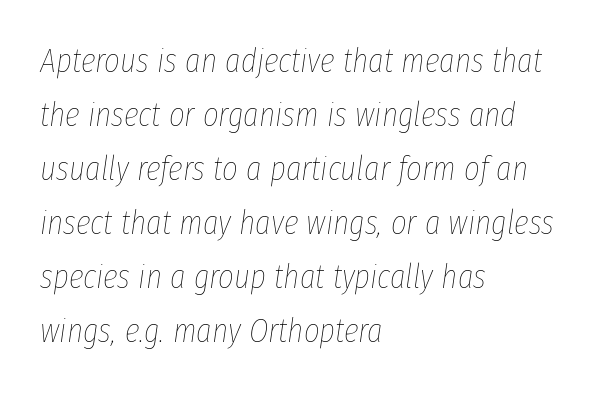
{"italic": "yes", "lean": "right", "slant_degrees": 8, "bold": "no", "weight": "thin", "width": "condensed", "stroke_contrast": "low", "x_height": "medium", "monospaced": "no", "underline": "no", "align": "left", "line_spacing": "normal", "line_spacing_ratio": 1.59, "letter_spacing": "normal", "letter_spacing_em": 0.0, "glyph_px": 34}
